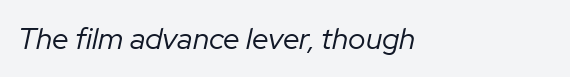
Compared with a typical body face, this is equally light or lighter still. Short and long lines alike share a common starting point at left. The line texture is even and compact thanks to regular tracking. Nobody drew a line under any word here. The letters advance in unequal steps, a hallmark of proportional type. Quick note: italic.
